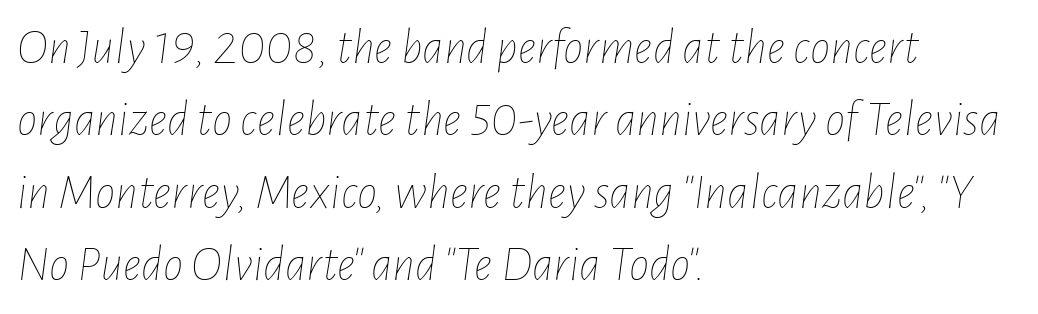
{"italic": "yes", "lean": "right", "slant_degrees": 7, "bold": "no", "weight": "thin", "width": "condensed", "stroke_contrast": "low", "x_height": "medium", "monospaced": "no", "underline": "no", "align": "left", "line_spacing": "normal", "line_spacing_ratio": 1.42, "letter_spacing": "normal", "letter_spacing_em": 0.0, "glyph_px": 51}
